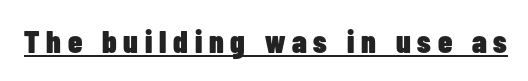
Beneath each row of characters lies a ruled line. Every stem runs plumb, perpendicular to the baseline. A typesetter would label this face a sans. The strokes are fattened all the way to bold. The letters are spread apart with noticeably loose tracking.
